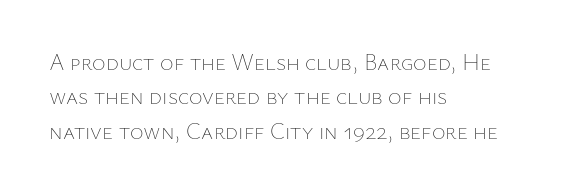
{"italic": "no", "bold": "no", "underline": "no", "align": "left", "line_spacing": "normal", "line_spacing_ratio": 1.49, "letter_spacing": "normal", "letter_spacing_em": 0.0, "glyph_px": 23}
